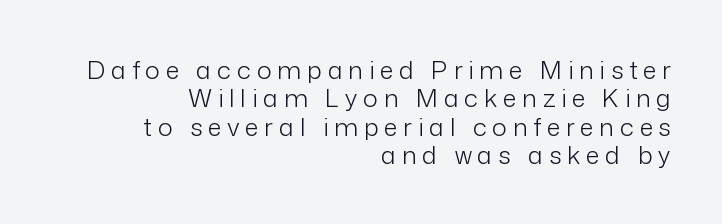
{"italic": "no", "bold": "no", "underline": "no", "align": "right", "line_spacing": "tight", "line_spacing_ratio": 1.14, "letter_spacing": "wide", "letter_spacing_em": 0.23, "glyph_px": 25}
